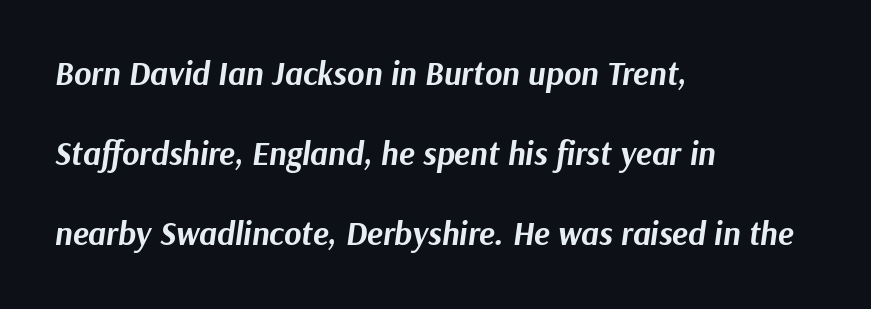
The letters advance in unequal steps, a hallmark of proportional type. Typeset ragged right — the left edge is the straight one. The rendering uses a bold face; every stroke is thick and dark. The glyphs look as if they've been sheared to an angle. The specimen omits any rule beneath the text block's lines. Students, observe: this is what heavily led, spacious text looks like.
